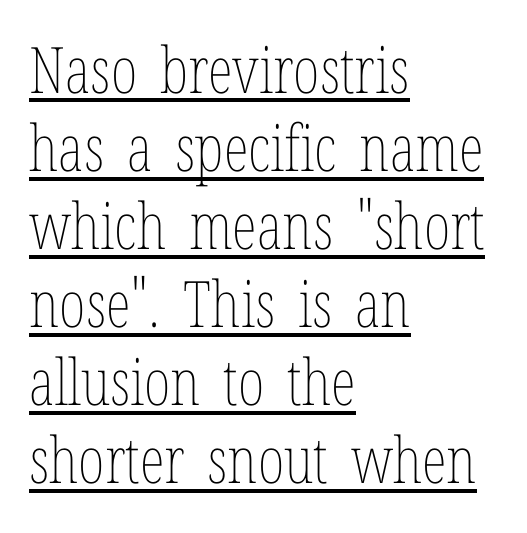
The image shows 64 px thin, condensed type, upright; set left-aligned, line spacing 1.22x, normal letter spacing, underlined; low stroke contrast and a medium x-height.
